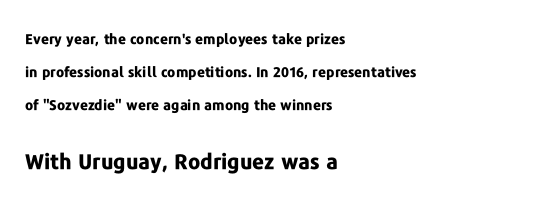
{"italic": "no", "bold": "yes", "underline": "no", "align": "left", "line_spacing": "loose", "line_spacing_ratio": 2.36, "letter_spacing": "normal", "letter_spacing_em": 0.0, "larger_block": "second", "size_ratio": 1.5, "glyph_px": 21}
